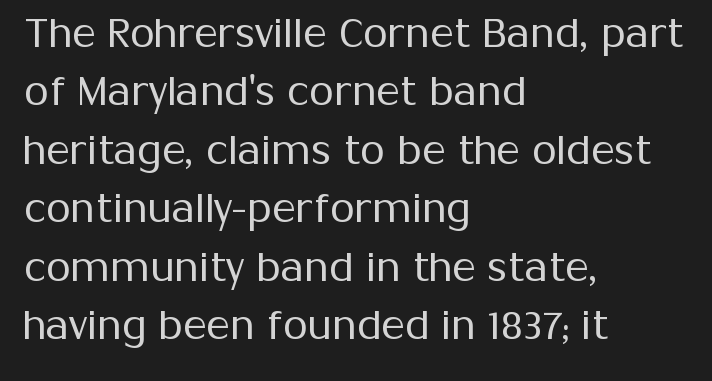
The image shows 40 px regular-weight sans-serif type, upright; set left-aligned, normal line spacing (1.46x), normal letter spacing, not underlined; medium stroke contrast and a medium x-height.
